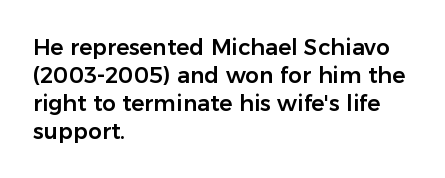
The image shows 22 px text type, upright; set left-aligned, normal line spacing (1.27x), normal letter spacing, not underlined.
